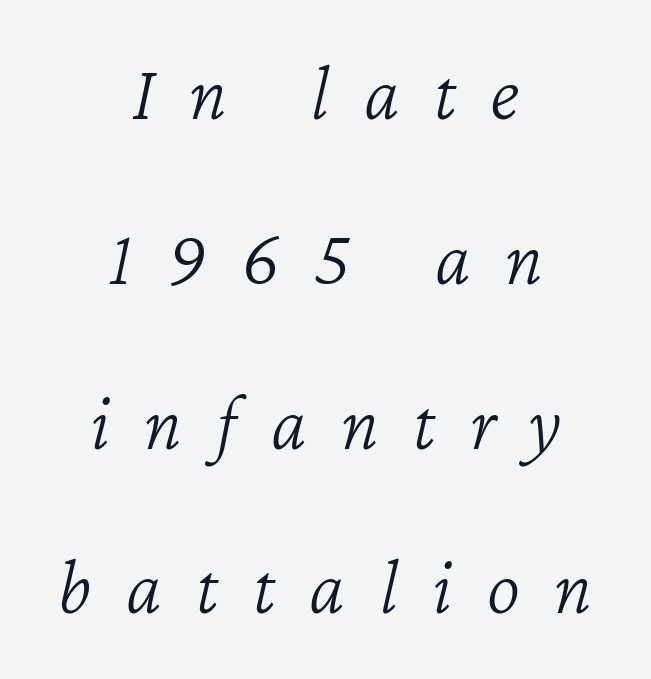
Q: Is the text bold? A: No.
Q: Is the text italic (slanted)? A: Yes, it leans right by about 12 degrees.
Q: Is the text underlined? A: No.
Q: How is the paragraph aligned? A: Centered.
Q: Is the spacing between letters normal or unusually wide? A: Unusually wide.
Q: Is the spacing between lines tight, normal or loose? A: Loose.
Q: Width (condensed, normal, or wide)? A: Normal.
Q: Stroke contrast? A: Low.
Q: x-height? A: Medium.
Q: Monospaced? A: No.
